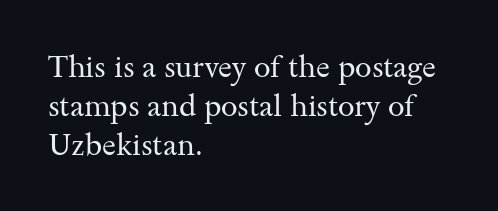
The image shows 30 px regular-weight, wide serif type, upright; set left-aligned, normal line spacing (1.3x), normal letter spacing, not underlined; medium stroke contrast and a small x-height.
